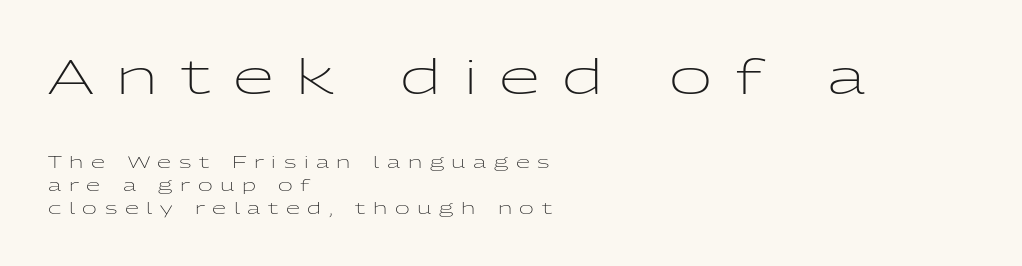
The image shows 47 px light, wide sans-serif type, upright; set left-aligned, normal line spacing (1.42x), unusually wide letter spacing (+0.48 em), not underlined; the first (top) block is 2.94x larger; low stroke contrast and a medium x-height.
